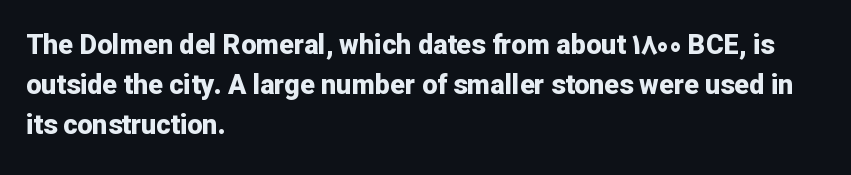
A student would call this left alignment; a typographer would say flush left, rag right. Lines of text with bare space underneath. Does the weight exceed regular? Yes, all the way to bold. Posture: vertical. The rows are spaced the way most documents space them. In terms of letterspacing, this is plain default setting.
